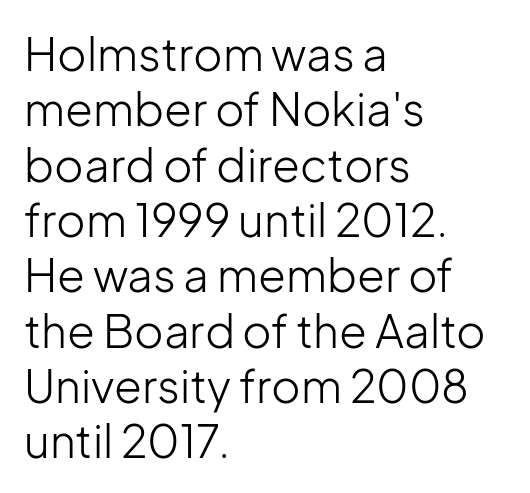
The image shows 45 px light sans-serif type, upright; set left-aligned, line spacing 1.23x, normal letter spacing, not underlined; low stroke contrast and a medium x-height.
